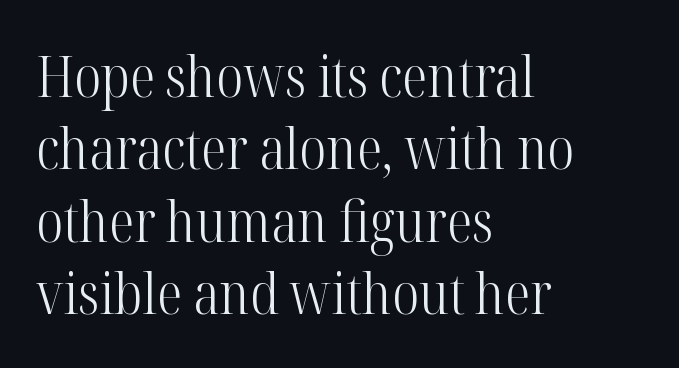
{"serif": "yes", "italic": "no", "bold": "no", "weight": "light", "width": "condensed", "stroke_contrast": "high", "x_height": "medium", "monospaced": "no", "underline": "no", "align": "left", "line_spacing": "normal", "line_spacing_ratio": 1.27, "letter_spacing": "normal", "letter_spacing_em": 0.0, "glyph_px": 57}
